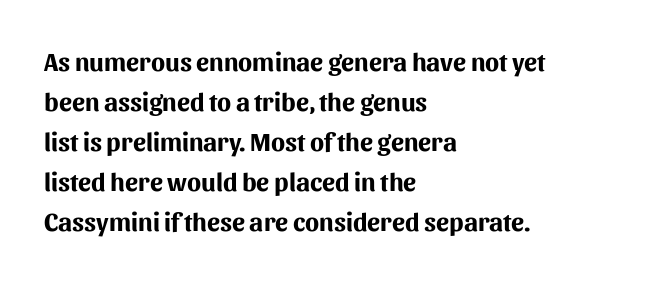
The image shows 26 px bold type, upright; set left-aligned, normal line spacing (1.54x), normal letter spacing, not underlined.
